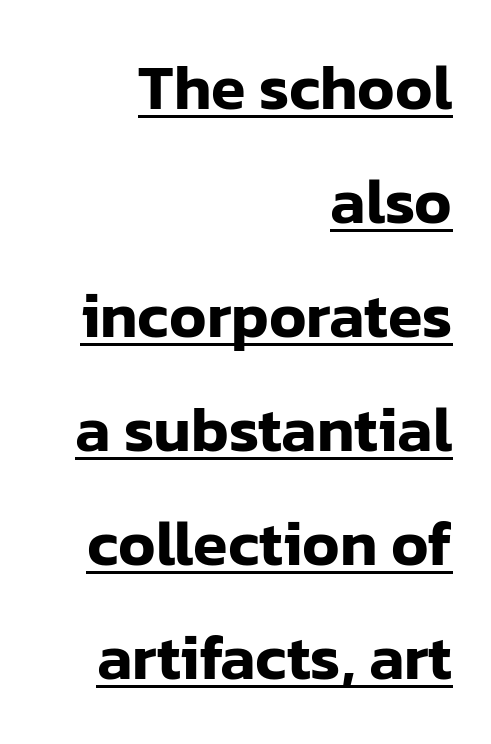
Q: Is the text italic (slanted)? A: No, it is upright.
Q: Is the typeface a serif or a sans-serif typeface? A: Sans-serif.
Q: Is the text underlined? A: Yes.
Q: How is the paragraph aligned? A: Right-aligned.
Q: Is the spacing between letters normal or unusually wide? A: Normal.
Q: Width (condensed, normal, or wide)? A: Normal.
Q: Stroke contrast? A: Low.
Q: x-height? A: Medium.
Q: Monospaced? A: No.
